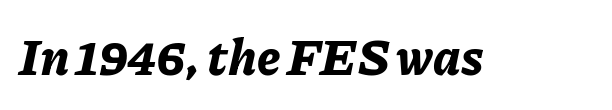
Q: Is the text bold? A: Yes.
Q: Is the text italic (slanted)? A: Yes, it leans right by about 11 degrees.
Q: Is the text underlined? A: No.
Q: Is the spacing between letters normal or unusually wide? A: Normal.
Q: Width (condensed, normal, or wide)? A: Normal.
Q: Stroke contrast? A: Low.
Q: x-height? A: Medium.
Q: Monospaced? A: No.
